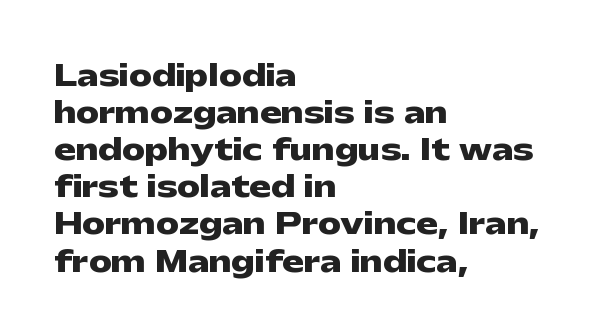
The image shows 29 px heavy, wide sans-serif type, upright; set left-aligned, normal line spacing (1.28x), normal letter spacing, not underlined; low stroke contrast and a medium x-height.
